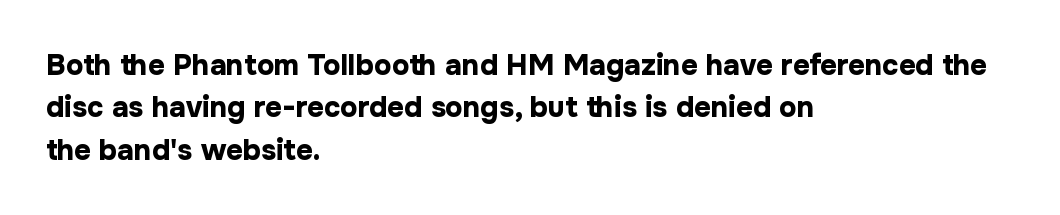
Honestly, the letter spacing is just normal — you wouldn't notice it. When letters stand straight like this, we call the style roman or upright. Unlike a traditional serif, this face leaves its strokes unadorned. The rendering uses natural spacing where letterforms have individual widths.
